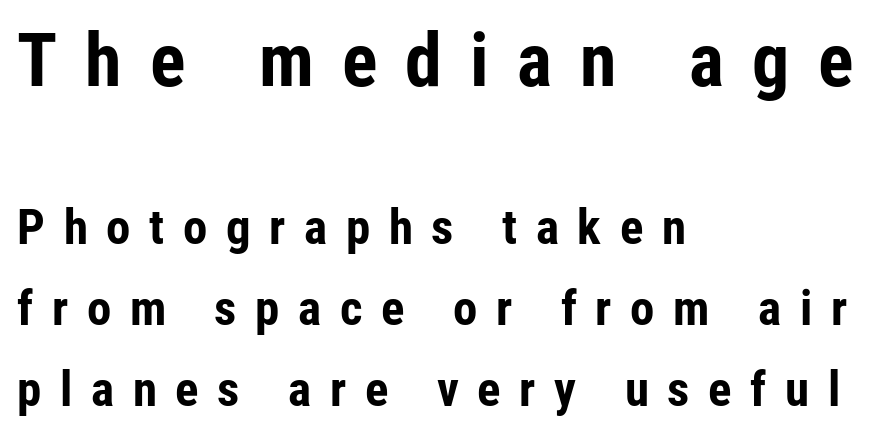
Q: Is the text bold? A: Yes.
Q: Is the text italic (slanted)? A: No, it is upright.
Q: Is the typeface a serif or a sans-serif typeface? A: Sans-serif.
Q: Is the text underlined? A: No.
Q: How is the paragraph aligned? A: Left-aligned.
Q: Is the spacing between letters normal or unusually wide? A: Unusually wide.
Q: Is the spacing between lines tight, normal or loose? A: Normal.
Q: Which block of text is set in a larger size, the first (top) or the second (bottom)? A: The first (top) one.
Q: Width (condensed, normal, or wide)? A: Condensed.
Q: Stroke contrast? A: Low.
Q: x-height? A: Medium.
Q: Monospaced? A: No.
